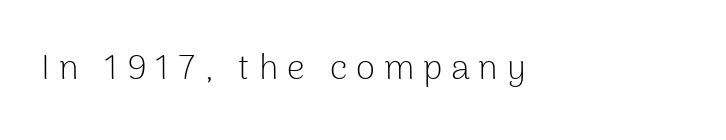
{"serif": "no", "italic": "no", "bold": "no", "weight": "light", "width": "normal", "stroke_contrast": "low", "x_height": "medium", "monospaced": "no", "underline": "no", "letter_spacing": "wide", "letter_spacing_em": 0.25, "glyph_px": 35}
